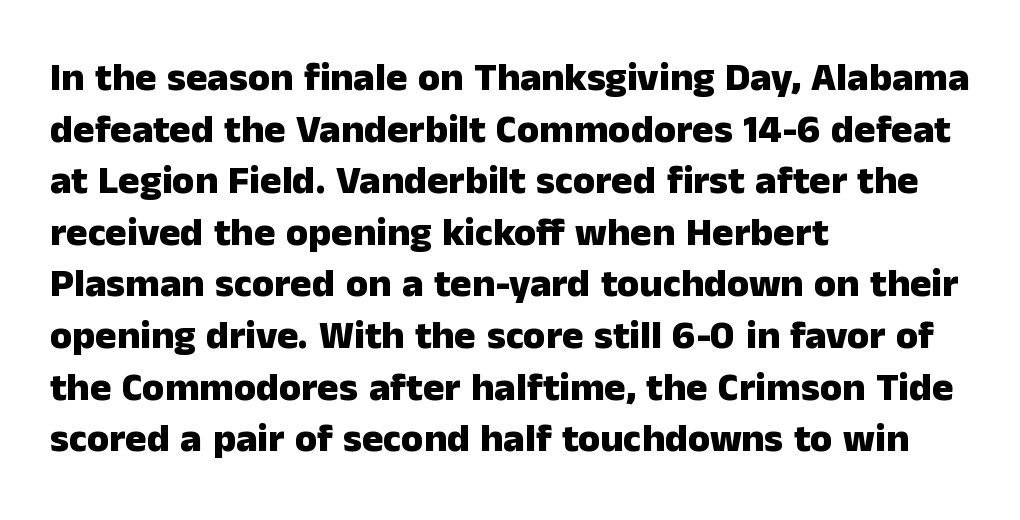
Rows of type keep a routine distance in the vertical direction. To sum up the face: it is a sans, with no serifs. The passage shown is not underscored anywhere. The rendering anchors every line to the left-hand side.
